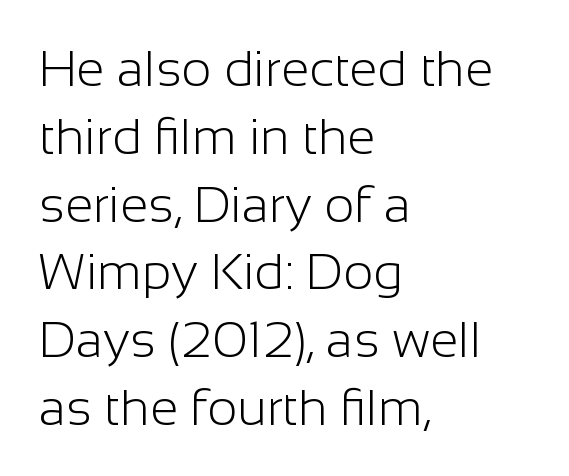
The image shows 51 px light sans-serif type, upright; set left-aligned, normal line spacing (1.33x), normal letter spacing, not underlined; low stroke contrast and a medium x-height.
